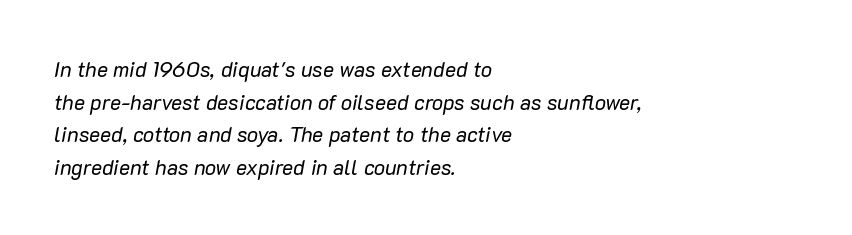
Q: Is the text bold? A: No.
Q: Is the text italic (slanted)? A: Yes, it leans right by about 10 degrees.
Q: Is the text underlined? A: No.
Q: How is the paragraph aligned? A: Left-aligned.
Q: Is the spacing between letters normal or unusually wide? A: Normal.
Q: Is the spacing between lines tight, normal or loose? A: Normal.
